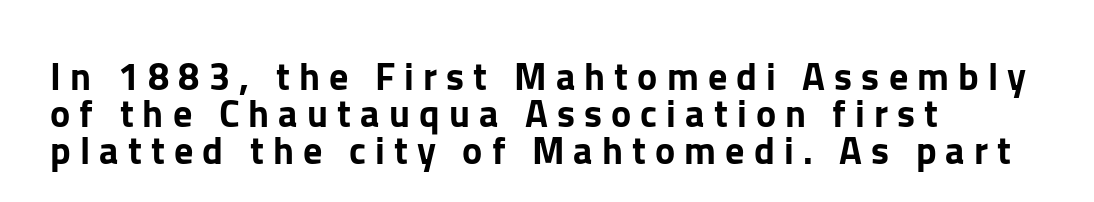
Descenders are the only things crossing below the line. Honestly, the letter spacing is so wide it's the main thing you notice. Every character sits straight up, as roman type does. Does the leading feel generous? Not at all — it's pinched. Which margin do the lines hug? The left one — the right edge is uneven. Looks like regular typesetting: each glyph gets only the width it needs.
